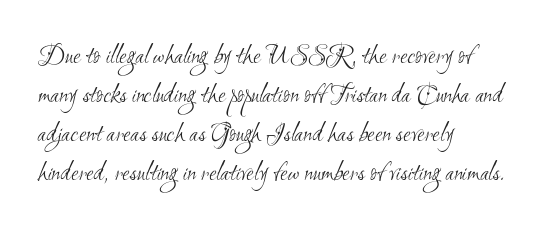
How are the letters spaced? Ordinarily, with no added tracking. Rows of type keep a routine distance in the vertical direction. No extra ink here — the face is not bold. Left-aligned paragraph, ragged on the right. The strip under each line holds only bare page.
